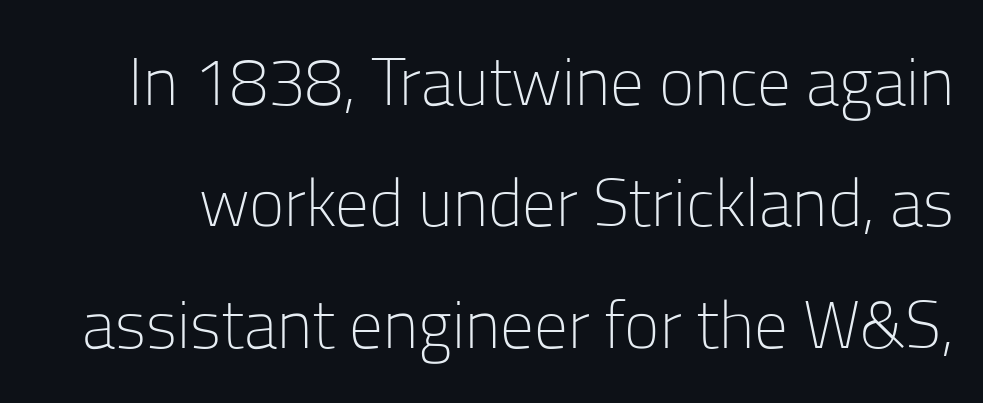
To sum up the face: it is a sans, with no serifs. No italicization has been applied; the sample stays upright. The baseline area is clear. Looks like regular typesetting: each glyph gets only the width it needs. Weight: in the light-to-regular range.
